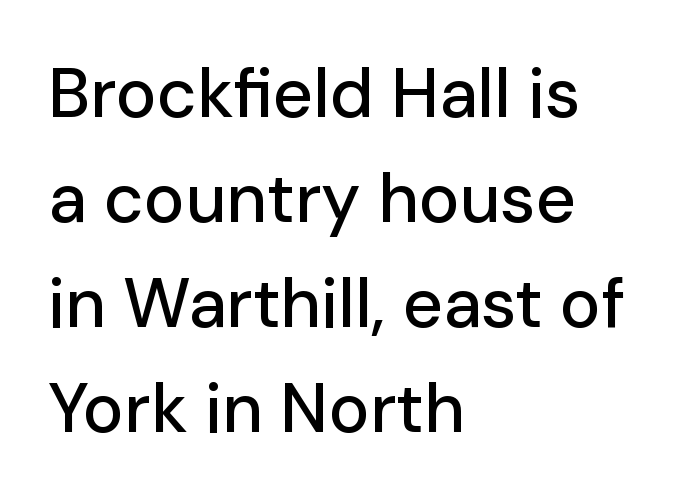
Q: Is the text italic (slanted)? A: No, it is upright.
Q: Is the typeface a serif or a sans-serif typeface? A: Sans-serif.
Q: Is the text underlined? A: No.
Q: How is the paragraph aligned? A: Left-aligned.
Q: Is the spacing between letters normal or unusually wide? A: Normal.
Q: Is the spacing between lines tight, normal or loose? A: Normal.
Q: Width (condensed, normal, or wide)? A: Normal.
Q: Stroke contrast? A: Low.
Q: x-height? A: Medium.
Q: Monospaced? A: No.
